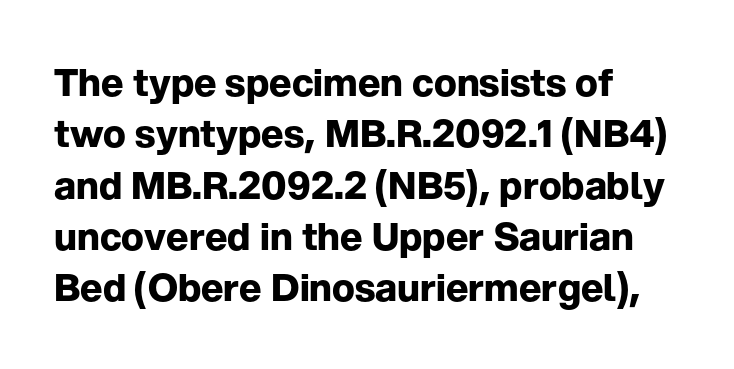
{"serif": "no", "italic": "no", "bold": "yes", "weight": "bold", "width": "normal", "stroke_contrast": "low", "x_height": "medium", "monospaced": "no", "underline": "no", "align": "left", "line_spacing": "normal", "line_spacing_ratio": 1.35, "letter_spacing": "normal", "letter_spacing_em": 0.0, "glyph_px": 38}
